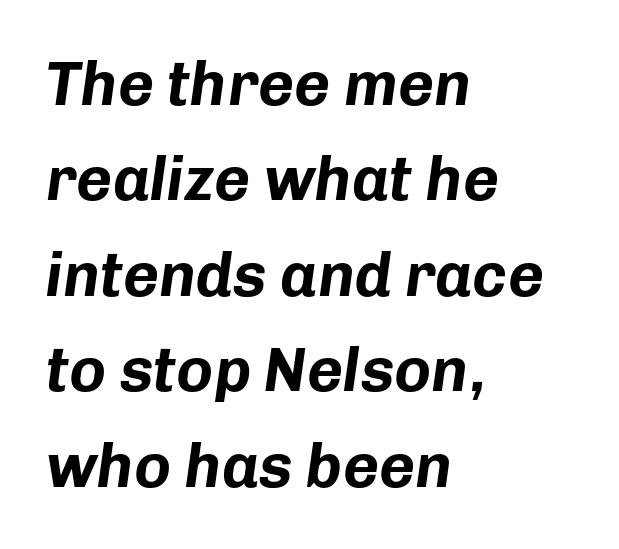
{"italic": "yes", "lean": "right", "slant_degrees": 8, "bold": "yes", "weight": "bold", "width": "normal", "stroke_contrast": "low", "x_height": "medium", "monospaced": "no", "underline": "no", "align": "left", "line_spacing": "normal", "line_spacing_ratio": 1.54, "letter_spacing": "normal", "letter_spacing_em": 0.0, "glyph_px": 62}
